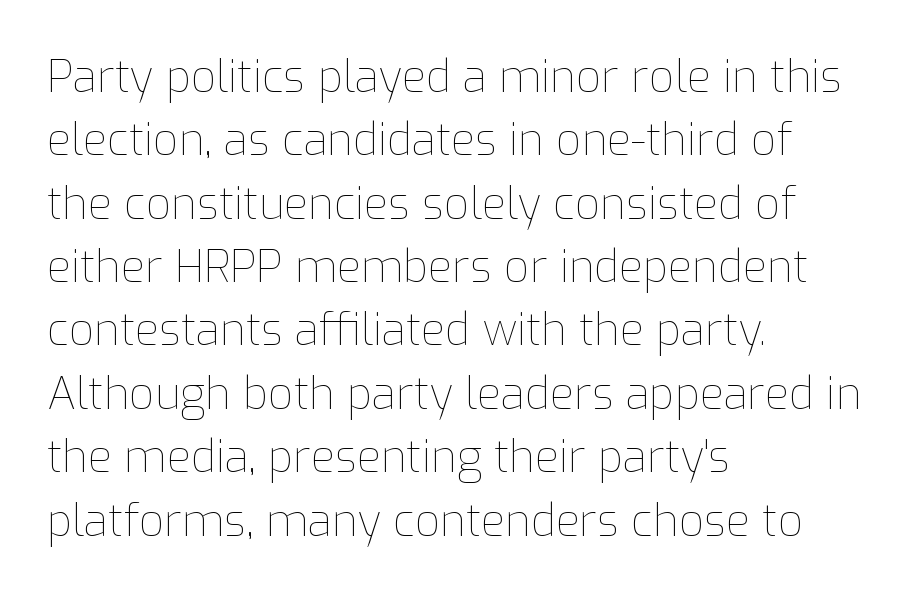
The image shows 44 px thin type, upright; set left-aligned, normal line spacing (1.44x), normal letter spacing, not underlined; low stroke contrast and a medium x-height.
